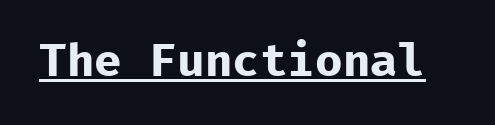
The image shows 46 px bold sans-serif type, upright, monospaced; set normal letter spacing, underlined; low stroke contrast and a medium x-height.
